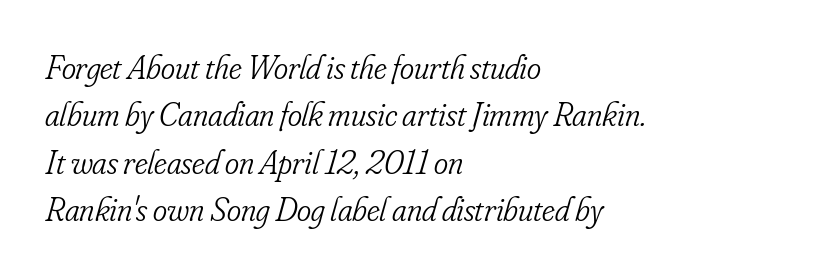
Examine the stroke ends and you'll spot serifs. Honestly, the letter spacing is just normal — you wouldn't notice it. Is there much room between lines? A standard amount, neither cramped nor airy. The area under the type is left untouched.
